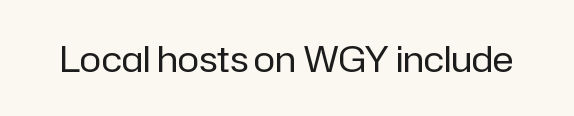
Q: Is the text bold? A: No.
Q: Is the text italic (slanted)? A: No, it is upright.
Q: Is the typeface a serif or a sans-serif typeface? A: Sans-serif.
Q: Is the text underlined? A: No.
Q: Is the spacing between letters normal or unusually wide? A: Normal.
Q: Width (condensed, normal, or wide)? A: Normal.
Q: Stroke contrast? A: Low.
Q: x-height? A: Medium.
Q: Monospaced? A: No.
